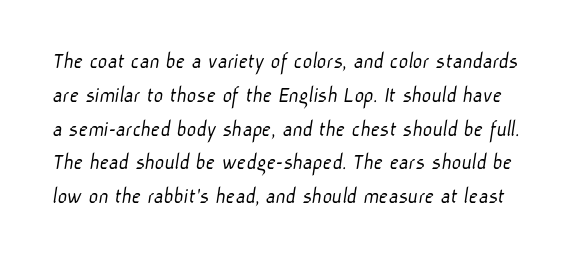
{"bold": "no", "underline": "no", "line_spacing": "normal", "line_spacing_ratio": 1.47, "letter_spacing": "normal", "letter_spacing_em": 0.0, "glyph_px": 23}
